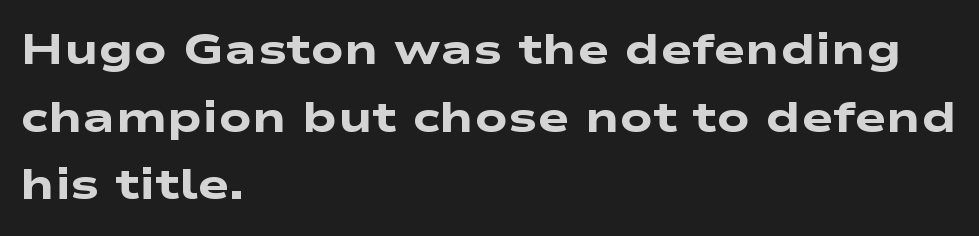
The glyphs in this specimen are sans serif. Where is the straight margin? On the left. Each new line begins a customary step beneath the previous one. The glyphs are unaccompanied by any horizontal stroke below them. Look at the stroke-to-counter ratio: heavy, a bold.
